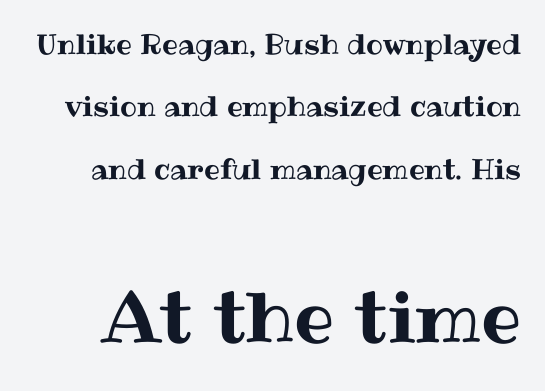
Q: Is the text italic (slanted)? A: No, it is upright.
Q: Is the text underlined? A: No.
Q: Is the spacing between letters normal or unusually wide? A: Normal.
Q: Is the spacing between lines tight, normal or loose? A: Loose.
Q: Which block of text is set in a larger size, the first (top) or the second (bottom)? A: The second (bottom) one.
Q: Width (condensed, normal, or wide)? A: Normal.
Q: Stroke contrast? A: Medium.
Q: x-height? A: Medium.
Q: Monospaced? A: No.
